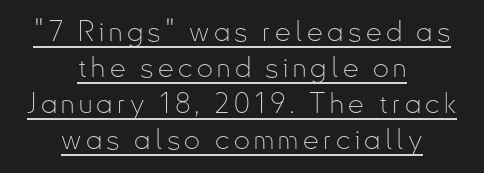
Each new line begins a customary step beneath the previous one. Nope, not italic — everything's standing straight. The rendering uses natural spacing where letterforms have individual widths. Each line is balanced around a shared central axis. Typographically, this falls in the sans-serif category.
